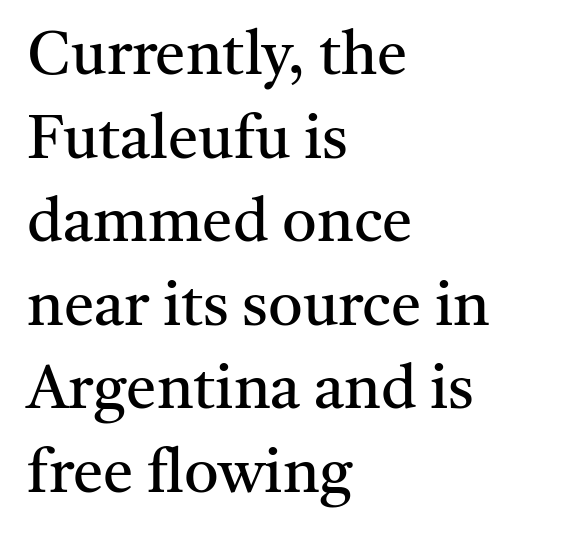
{"serif": "yes", "italic": "no", "bold": "no", "weight": "regular", "width": "normal", "stroke_contrast": "medium", "x_height": "medium", "monospaced": "no", "underline": "no", "align": "left", "line_spacing": "normal", "line_spacing_ratio": 1.37, "letter_spacing": "normal", "letter_spacing_em": 0.0, "glyph_px": 61}
